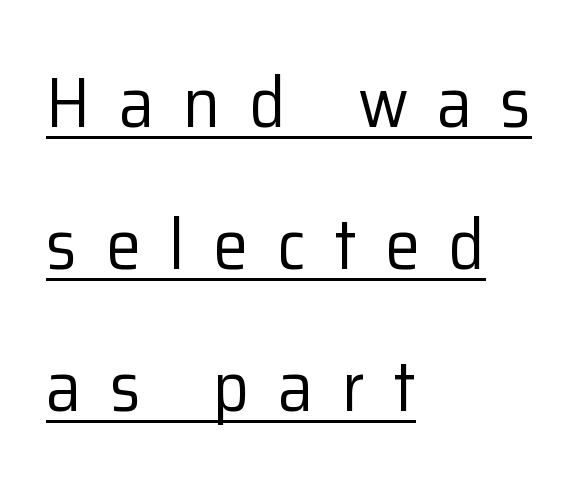
Q: Is the text bold? A: No.
Q: Is the text italic (slanted)? A: No, it is upright.
Q: Is the typeface a serif or a sans-serif typeface? A: Sans-serif.
Q: Is the text underlined? A: Yes.
Q: How is the paragraph aligned? A: Left-aligned.
Q: Is the spacing between letters normal or unusually wide? A: Unusually wide.
Q: Is the spacing between lines tight, normal or loose? A: Loose.
Q: Width (condensed, normal, or wide)? A: Normal.
Q: Stroke contrast? A: Low.
Q: x-height? A: Medium.
Q: Monospaced? A: No.
